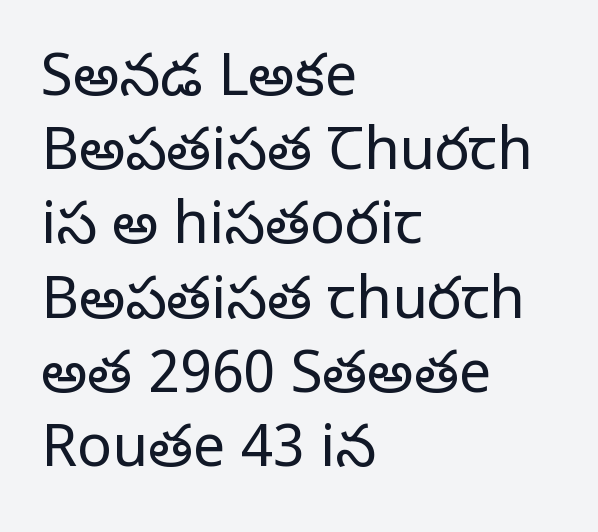
The image shows 58 px regular-weight serif type, upright; set left-aligned, normal line spacing (1.28x), normal letter spacing, not underlined; low stroke contrast and a large x-height.
